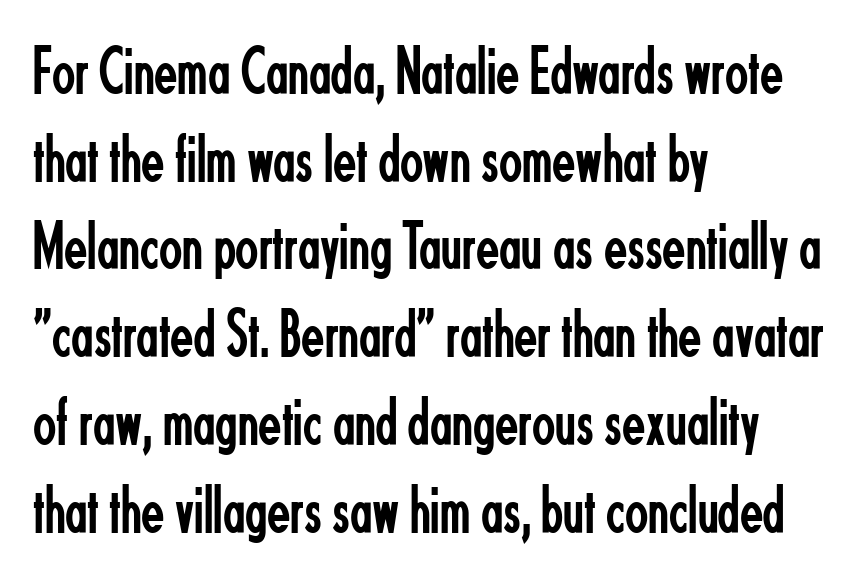
Classification — sans serif. There is no visible air inserted between adjacent glyphs. The specimen omits any rule beneath the text block's lines. Style check: upright. Think of a printed novel: that variable character pitch is what you see here. The ragged edge is on the right, which tells us the setting is flush left.
